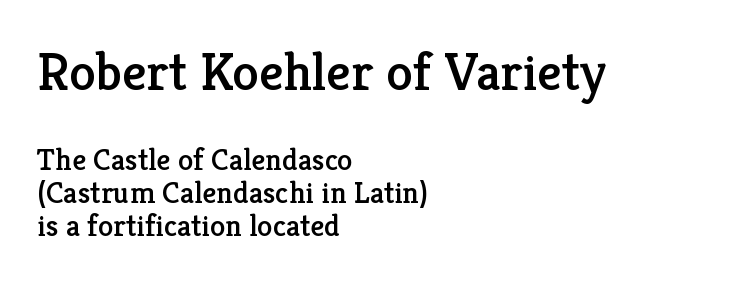
Q: Is the text italic (slanted)? A: No, it is upright.
Q: Is the typeface a serif or a sans-serif typeface? A: Serif.
Q: Is the text underlined? A: No.
Q: How is the paragraph aligned? A: Left-aligned.
Q: Is the spacing between letters normal or unusually wide? A: Normal.
Q: Is the spacing between lines tight, normal or loose? A: Tight.
Q: Which block of text is set in a larger size, the first (top) or the second (bottom)? A: The first (top) one.
Q: Width (condensed, normal, or wide)? A: Normal.
Q: Stroke contrast? A: Low.
Q: x-height? A: Medium.
Q: Monospaced? A: No.
